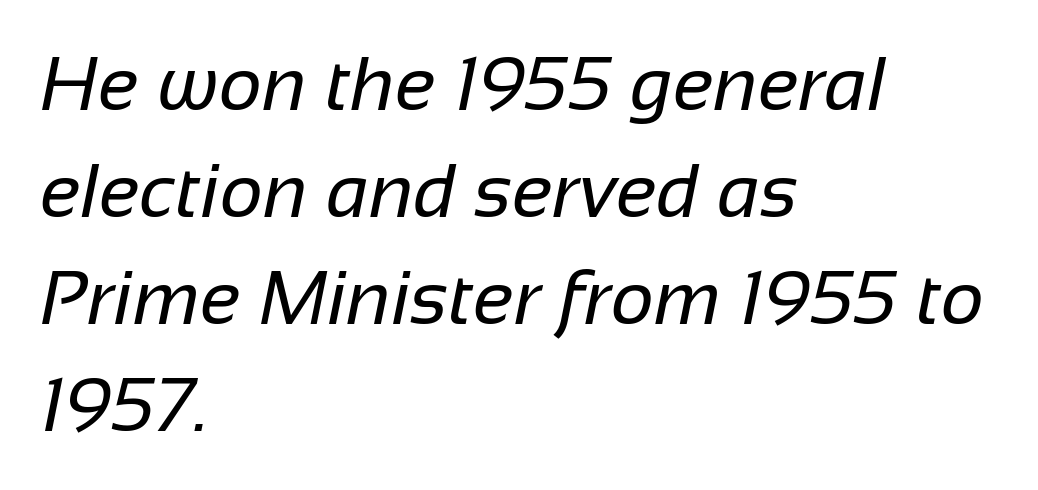
In terms of letterspacing, this is plain default setting. These lines are rendered in a variable-pitch font. The lines are quadded left. A quiet, ordinary-to-light weight characterises the typeface.
